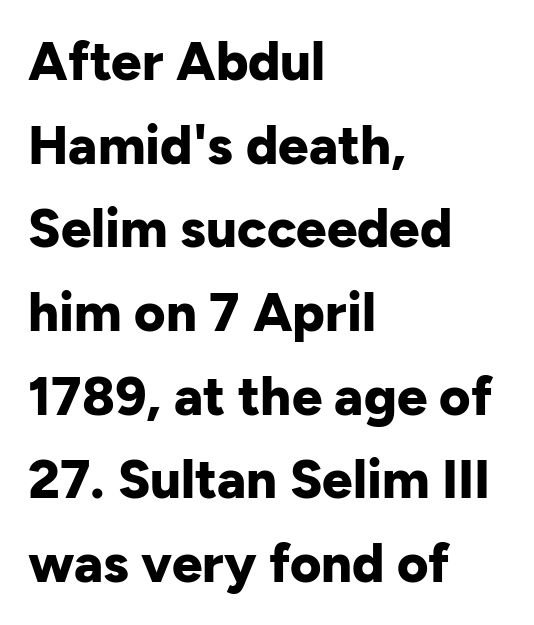
The characters display no serif detailing; their extremities are plain. A typesetter would call this proportional, since set widths differ per character. Default kerning and tracking; the words read as compact shapes. Posture: vertical. Rows of type keep a routine distance in the vertical direction. Has an underline been added? It has not.
